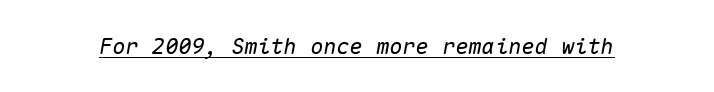
The image shows 22 px text type, italic (leaning right); set normal letter spacing, underlined.
